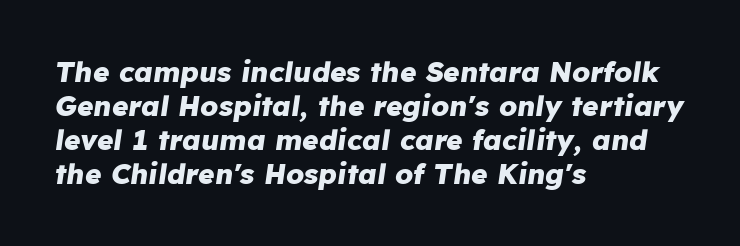
The image shows 28 px heavy type, italic (leaning right); set left-aligned, line spacing 1.22x, normal letter spacing, not underlined; low stroke contrast and a medium x-height.
